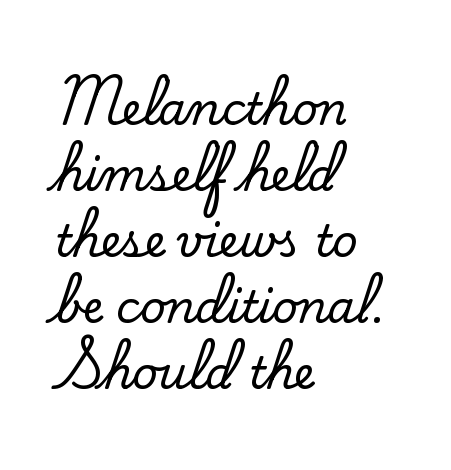
The image shows 44 px serif type; set left-aligned, normal line spacing (1.5x), normal letter spacing, not underlined; low stroke contrast and a small x-height.
